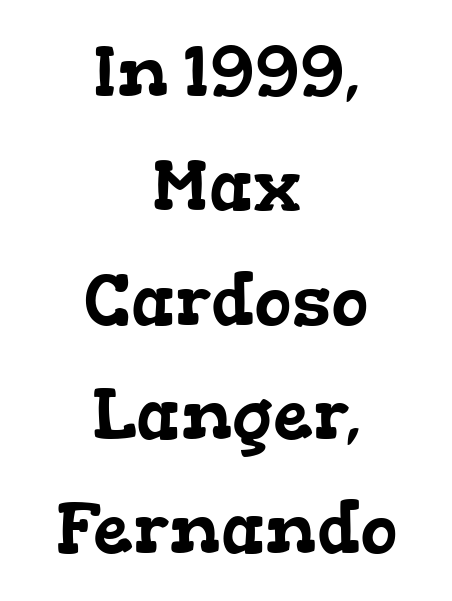
Q: Is the typeface a serif or a sans-serif typeface? A: Serif.
Q: Is the text underlined? A: No.
Q: How is the paragraph aligned? A: Centered.
Q: Is the spacing between letters normal or unusually wide? A: Normal.
Q: Is the spacing between lines tight, normal or loose? A: Normal.
Q: Width (condensed, normal, or wide)? A: Wide.
Q: Stroke contrast? A: Low.
Q: x-height? A: Medium.
Q: Monospaced? A: No.
